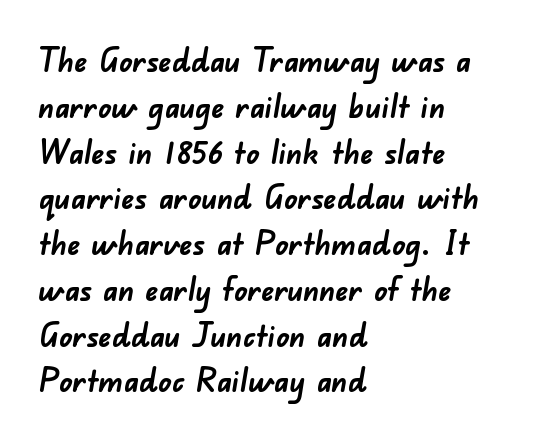
The image shows 32 px semibold sans-serif type; set left-aligned, normal line spacing (1.43x), normal letter spacing, not underlined; low stroke contrast and a small x-height.
